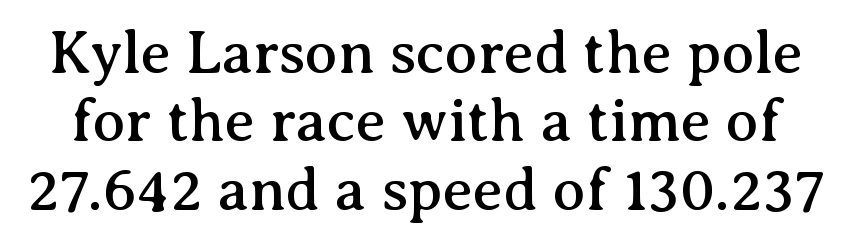
{"serif": "yes", "italic": "no", "width": "normal", "stroke_contrast": "medium", "x_height": "medium", "monospaced": "no", "underline": "no", "line_spacing": "tight", "line_spacing_ratio": 1.14, "letter_spacing": "normal", "letter_spacing_em": 0.0, "glyph_px": 60}
